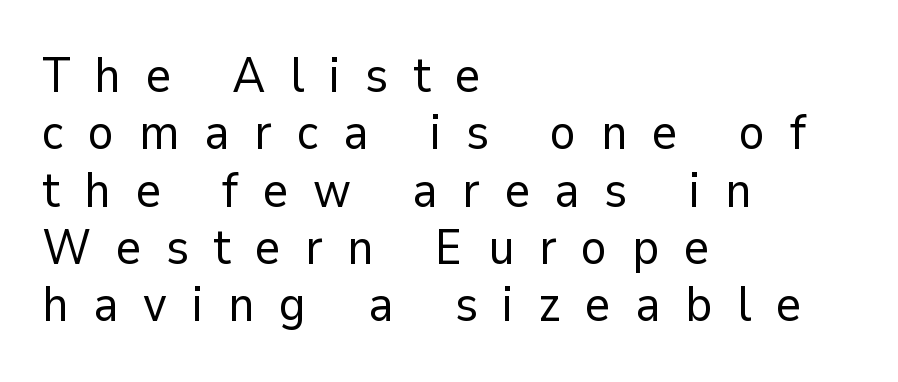
The image shows 49 px regular-weight sans-serif type, upright; set left-aligned, line spacing 1.17x, unusually wide letter spacing (+0.5 em), not underlined; low stroke contrast and a medium x-height.
